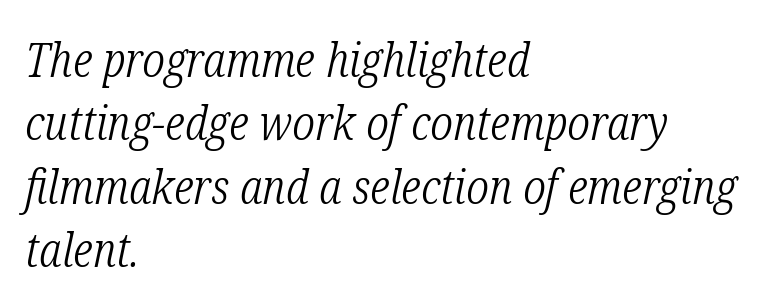
The image shows 48 px light, condensed serif type, italic (leaning right); set left-aligned, normal line spacing (1.32x), normal letter spacing, not underlined; low stroke contrast and a medium x-height.
